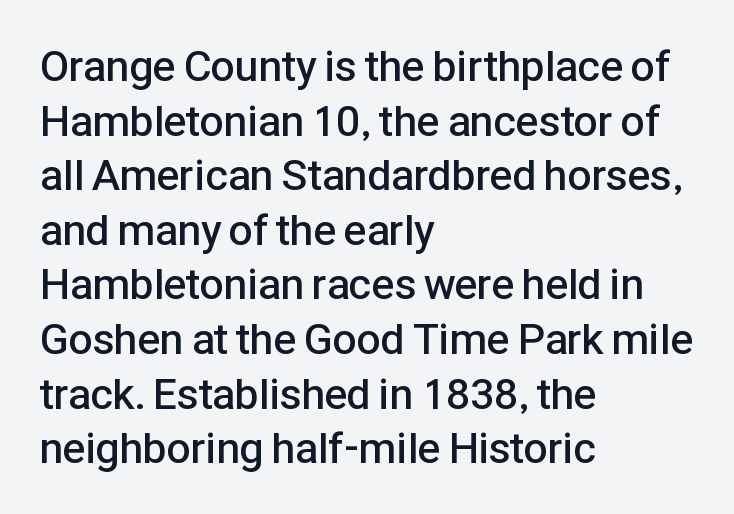
Typesetter's note: demi weight, one step under bold. A clean baseline with only descenders dipping below it. Examine the stroke ends and you'll find no serifs. This rendering leaves character spacing at its baseline value. Every stem runs plumb, perpendicular to the baseline. These lines are rendered in a variable-pitch font.
